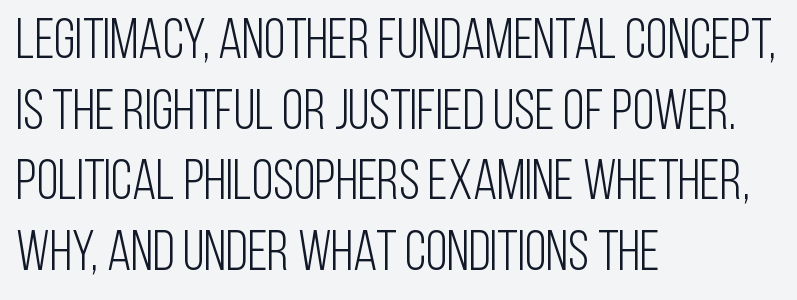
{"serif": "no", "italic": "no", "bold": "no", "weight": "light", "width": "condensed", "stroke_contrast": "low", "x_height": "large", "monospaced": "no", "underline": "no", "align": "left", "line_spacing": "normal", "line_spacing_ratio": 1.26, "letter_spacing": "normal", "letter_spacing_em": 0.0, "glyph_px": 56}
